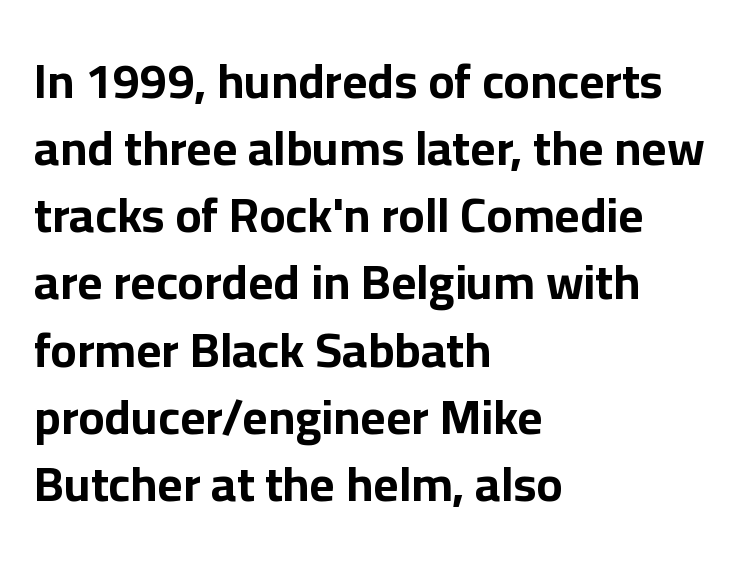
Leading matches the norm, producing a regular column. Classification — sans serif. The glyphs are unaccompanied by any horizontal stroke below them. Tracking here is standard; glyphs follow each other at the usual distance. Varying glyph widths throughout — classic text-font behaviour. Short and long lines alike share a common starting point at left.
